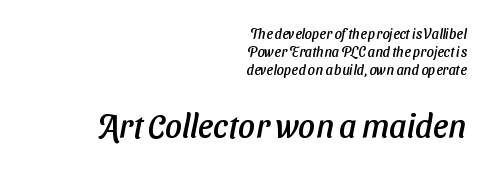
{"serif": "no", "width": "normal", "stroke_contrast": "low", "x_height": "medium", "monospaced": "no", "underline": "no", "align": "right", "line_spacing": "normal", "line_spacing_ratio": 1.28, "letter_spacing": "normal", "letter_spacing_em": 0.0, "larger_block": "second", "size_ratio": 2.36, "glyph_px": 33}
